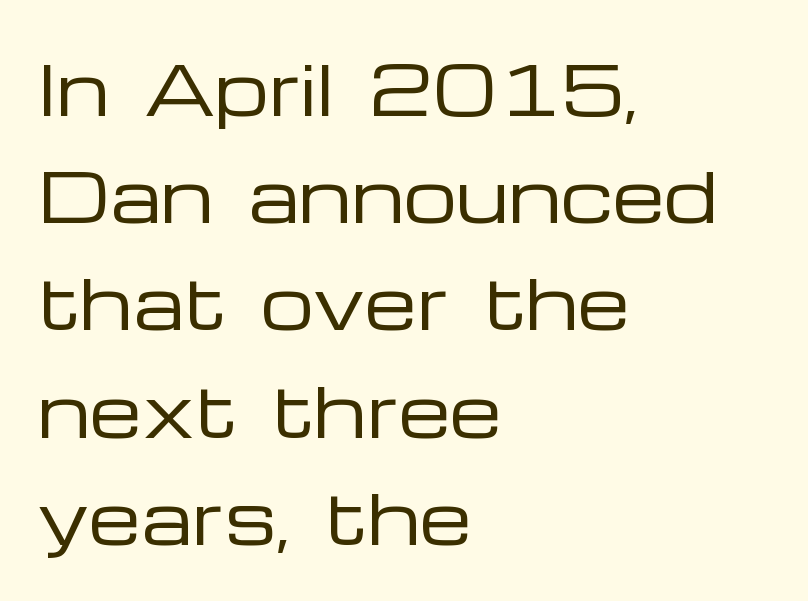
{"serif": "no", "italic": "no", "bold": "no", "weight": "regular", "width": "wide", "stroke_contrast": "low", "x_height": "medium", "monospaced": "no", "underline": "no", "align": "left", "line_spacing": "normal", "line_spacing_ratio": 1.6, "letter_spacing": "normal", "letter_spacing_em": 0.0, "glyph_px": 67}
